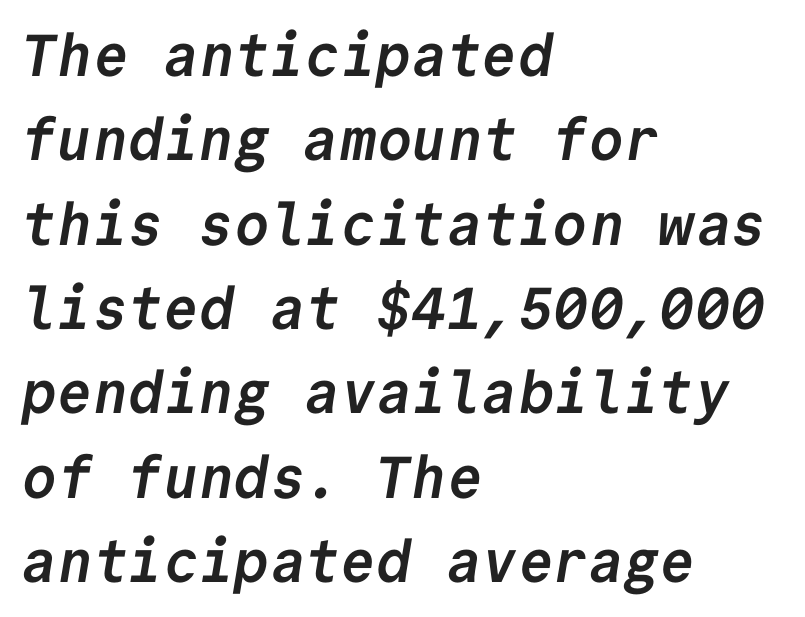
{"serif": "no", "bold": "yes", "weight": "semibold", "width": "normal", "stroke_contrast": "low", "x_height": "medium", "monospaced": "yes", "underline": "no", "align": "left", "line_spacing": "normal", "line_spacing_ratio": 1.43, "letter_spacing": "normal", "letter_spacing_em": 0.0, "glyph_px": 59}
